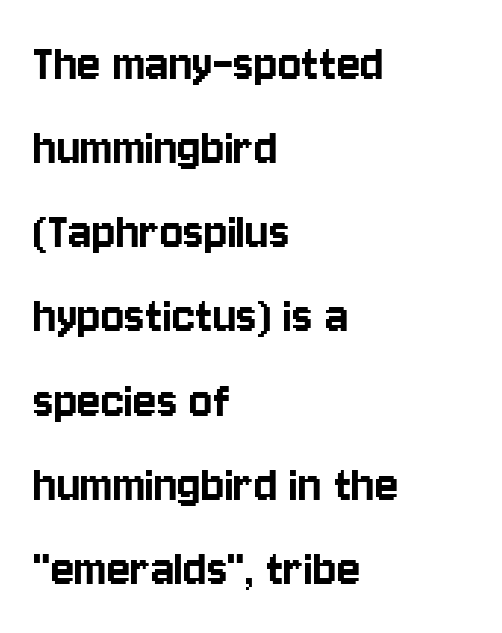
{"serif": "no", "italic": "no", "width": "condensed", "stroke_contrast": "low", "x_height": "large", "monospaced": "no", "underline": "no", "align": "left", "line_spacing": "normal", "line_spacing_ratio": 1.53, "letter_spacing": "normal", "letter_spacing_em": 0.0, "glyph_px": 55}
